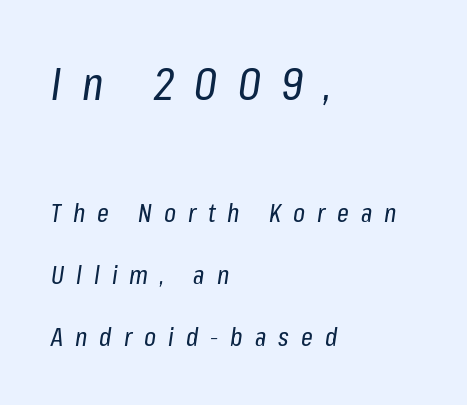
Q: Is the text bold? A: No.
Q: Is the text italic (slanted)? A: Yes, it leans right by about 8 degrees.
Q: Is the text underlined? A: No.
Q: How is the paragraph aligned? A: Left-aligned.
Q: Is the spacing between letters normal or unusually wide? A: Unusually wide.
Q: Is the spacing between lines tight, normal or loose? A: Loose.
Q: Which block of text is set in a larger size, the first (top) or the second (bottom)? A: The first (top) one.
Q: Width (condensed, normal, or wide)? A: Condensed.
Q: Stroke contrast? A: Low.
Q: x-height? A: Medium.
Q: Monospaced? A: No.
